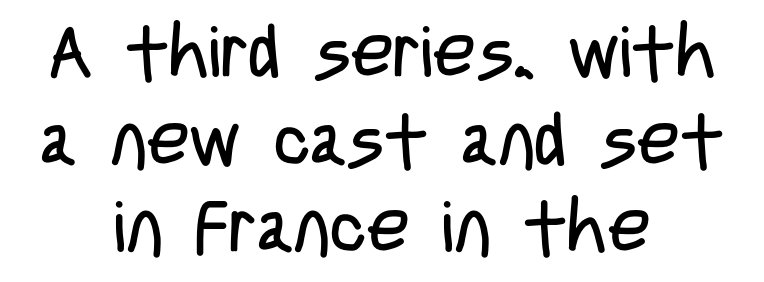
{"serif": "no", "italic": "no", "bold": "no", "weight": "regular", "width": "condensed", "stroke_contrast": "low", "x_height": "large", "monospaced": "no", "underline": "no", "align": "center", "line_spacing_ratio": 1.2, "letter_spacing": "normal", "letter_spacing_em": 0.0, "glyph_px": 73}
